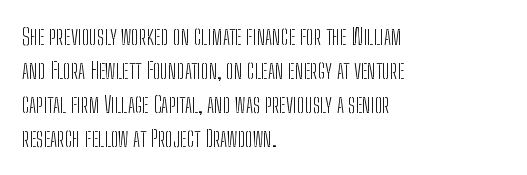
{"italic": "no", "bold": "no", "underline": "no", "align": "left", "line_spacing": "normal", "line_spacing_ratio": 1.48, "letter_spacing": "normal", "letter_spacing_em": 0.0, "glyph_px": 23}
